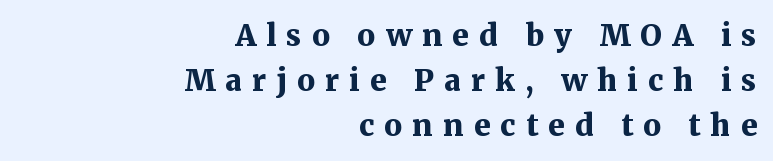
The image shows 30 px bold serif type, upright; set right-aligned, normal line spacing (1.5x), unusually wide letter spacing (+0.34 em), not underlined; medium stroke contrast and a medium x-height.
